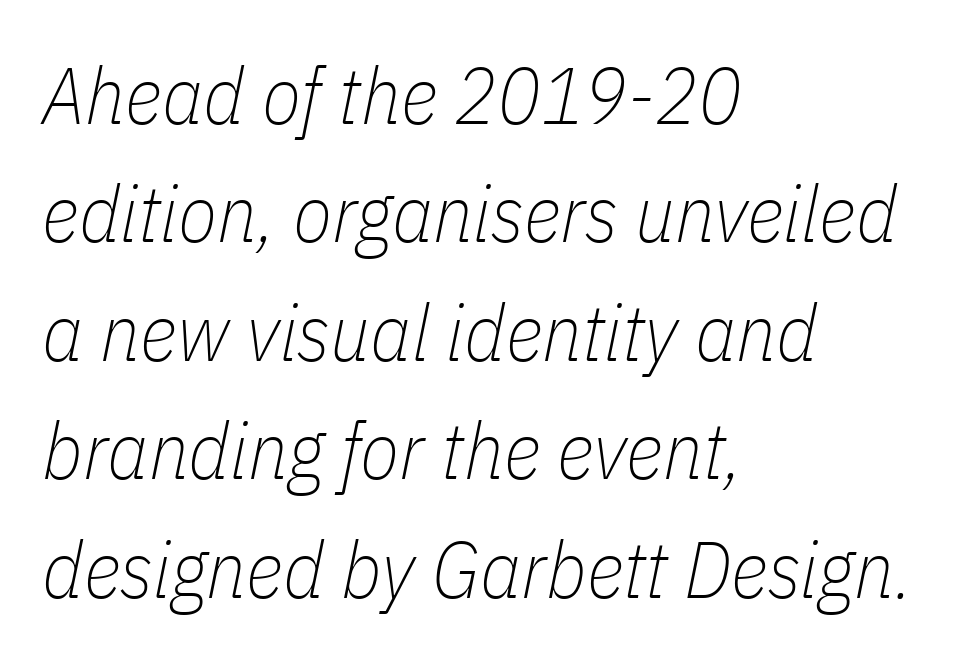
Q: Is the text bold? A: No.
Q: Is the text italic (slanted)? A: Yes, it leans right by about 11 degrees.
Q: Is the text underlined? A: No.
Q: How is the paragraph aligned? A: Left-aligned.
Q: Is the spacing between letters normal or unusually wide? A: Normal.
Q: Is the spacing between lines tight, normal or loose? A: Normal.
Q: Width (condensed, normal, or wide)? A: Condensed.
Q: Stroke contrast? A: Low.
Q: x-height? A: Medium.
Q: Monospaced? A: No.
